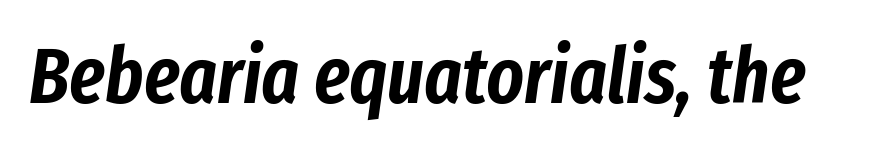
Q: Is the text italic (slanted)? A: Yes, it leans right by about 8 degrees.
Q: Is the text underlined? A: No.
Q: Is the spacing between letters normal or unusually wide? A: Normal.
Q: Width (condensed, normal, or wide)? A: Condensed.
Q: Stroke contrast? A: Low.
Q: x-height? A: Medium.
Q: Monospaced? A: No.
